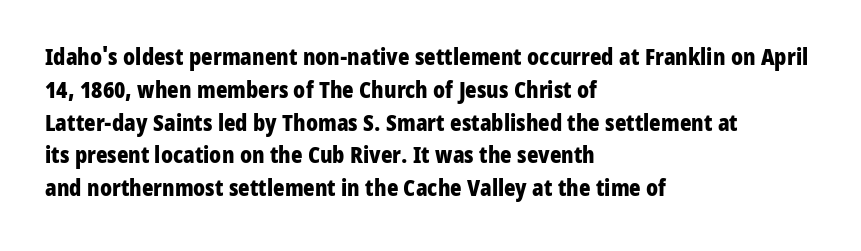
{"italic": "no", "bold": "yes", "underline": "no", "align": "left", "line_spacing": "normal", "line_spacing_ratio": 1.49, "letter_spacing": "normal", "letter_spacing_em": 0.0, "glyph_px": 22}
